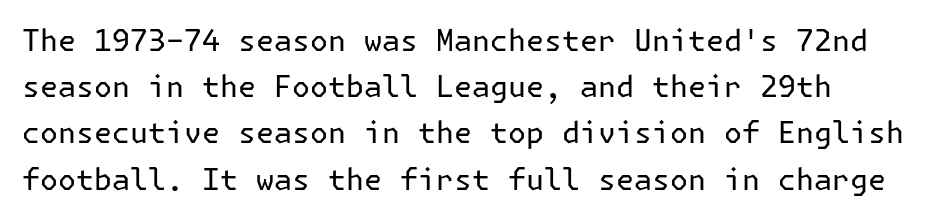
{"serif": "no", "italic": "no", "bold": "no", "weight": "regular", "width": "normal", "stroke_contrast": "low", "x_height": "medium", "underline": "no", "line_spacing": "normal", "line_spacing_ratio": 1.54, "letter_spacing": "normal", "letter_spacing_em": 0.0, "glyph_px": 30}
